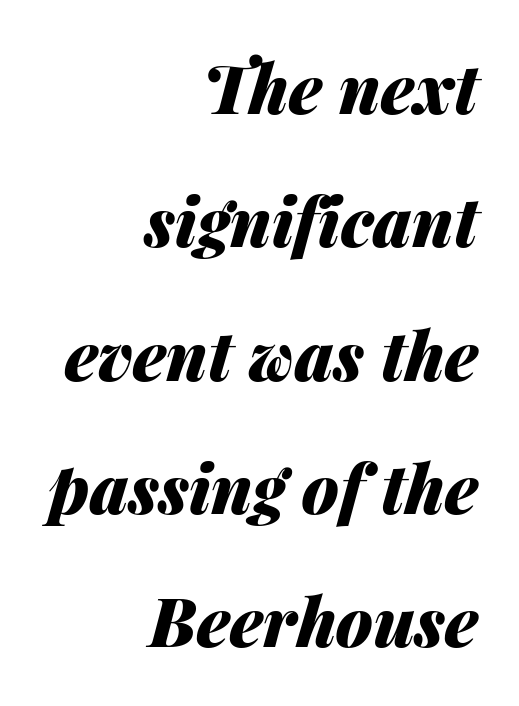
Q: Is the text bold? A: Yes.
Q: Is the text italic (slanted)? A: Yes, it leans right by about 14 degrees.
Q: Is the text underlined? A: No.
Q: How is the paragraph aligned? A: Right-aligned.
Q: Is the spacing between letters normal or unusually wide? A: Normal.
Q: Is the spacing between lines tight, normal or loose? A: Loose.
Q: Width (condensed, normal, or wide)? A: Normal.
Q: Stroke contrast? A: Medium.
Q: x-height? A: Medium.
Q: Monospaced? A: No.
